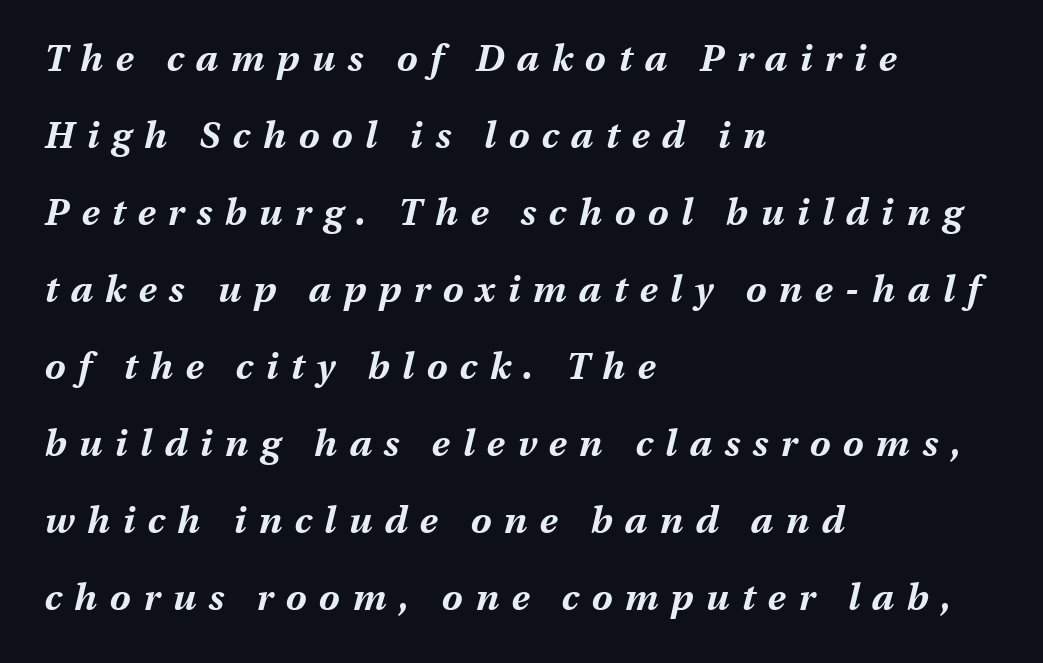
Q: Is the text bold? A: Yes.
Q: Is the text italic (slanted)? A: Yes, it leans right by about 13 degrees.
Q: Is the text underlined? A: No.
Q: How is the paragraph aligned? A: Left-aligned.
Q: Is the spacing between letters normal or unusually wide? A: Unusually wide.
Q: Is the spacing between lines tight, normal or loose? A: Loose.
Q: Width (condensed, normal, or wide)? A: Normal.
Q: Stroke contrast? A: Medium.
Q: x-height? A: Medium.
Q: Monospaced? A: No.
